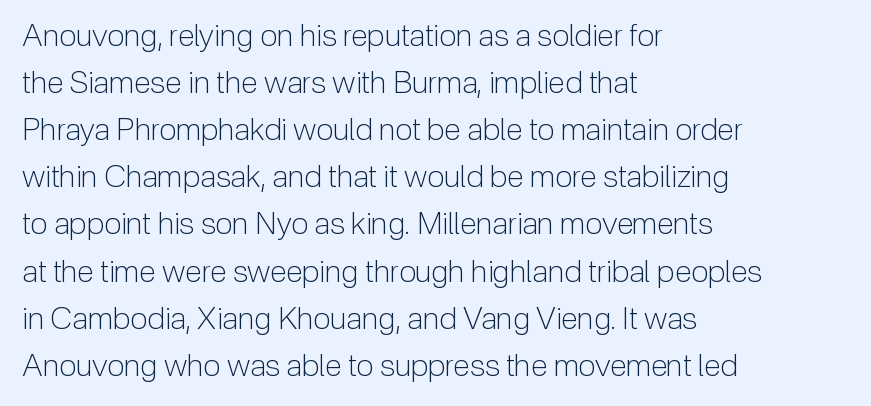
A typesetter would call this leading conventional body-copy spacing. A bare baseline throughout the passage. A quiet, ordinary-to-light weight characterises the typeface. Ascenders rise straight up at ninety degrees. Stroke terminals: plain, sans-serif.
